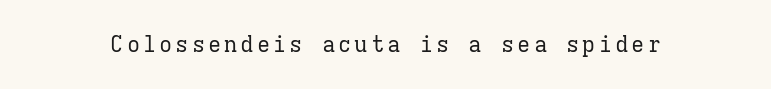
Q: Is the text bold? A: No.
Q: Is the text italic (slanted)? A: No, it is upright.
Q: Is the text underlined? A: No.
